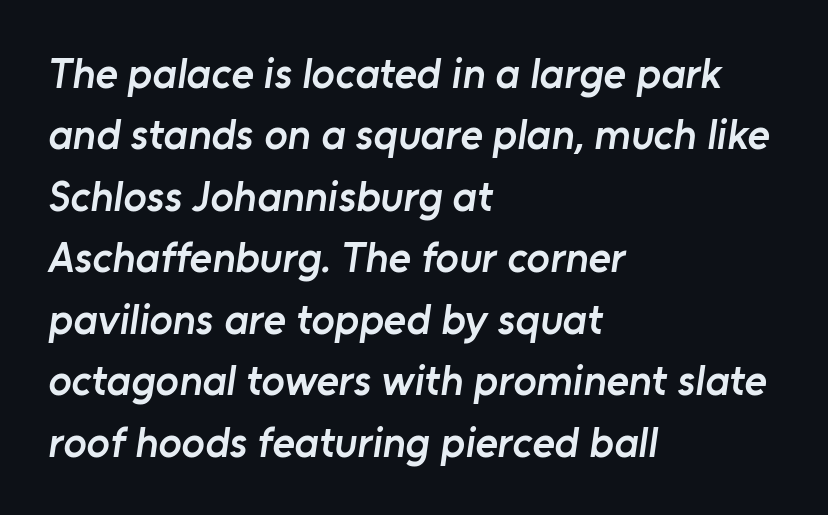
Q: Is the text bold? A: Semi-bold.
Q: Is the typeface a serif or a sans-serif typeface? A: Sans-serif.
Q: Is the text underlined? A: No.
Q: How is the paragraph aligned? A: Left-aligned.
Q: Is the spacing between letters normal or unusually wide? A: Normal.
Q: Is the spacing between lines tight, normal or loose? A: Normal.
Q: Width (condensed, normal, or wide)? A: Normal.
Q: Stroke contrast? A: Low.
Q: x-height? A: Medium.
Q: Monospaced? A: No.
